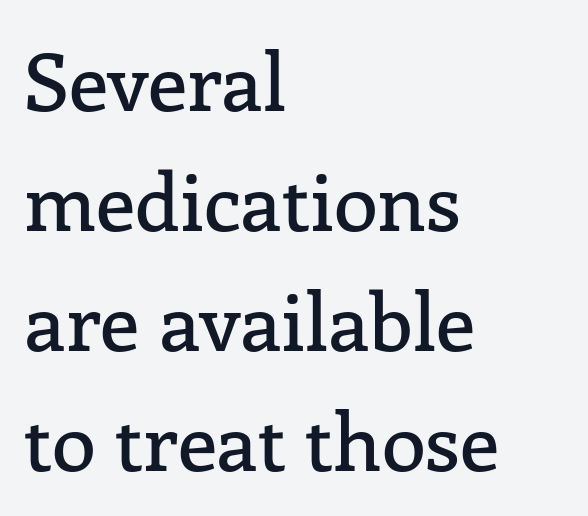
{"serif": "yes", "italic": "no", "width": "normal", "stroke_contrast": "low", "x_height": "medium", "monospaced": "no", "underline": "no", "align": "left", "line_spacing": "normal", "line_spacing_ratio": 1.5, "letter_spacing": "normal", "letter_spacing_em": 0.0, "glyph_px": 80}
